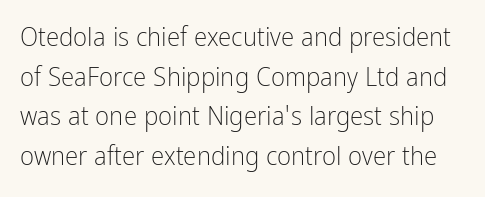
Q: Is the text bold? A: No.
Q: Is the text italic (slanted)? A: No, it is upright.
Q: Is the text underlined? A: No.
Q: Is the spacing between letters normal or unusually wide? A: Normal.
Q: Is the spacing between lines tight, normal or loose? A: Normal.
